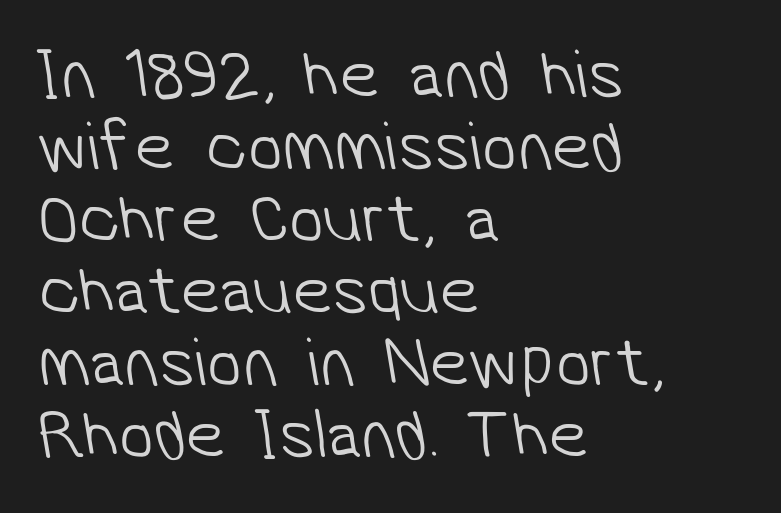
Cramped leading. A typesetter would call this proportional, since set widths differ per character. The strokes carry an ordinary text weight at most. How are the letters spaced? Ordinarily, with no added tracking.
